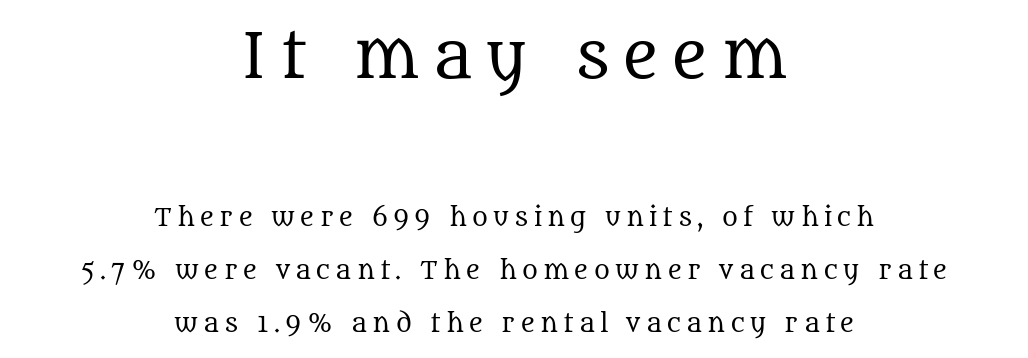
Q: Is the text bold? A: No.
Q: Is the text italic (slanted)? A: No, it is upright.
Q: Is the typeface a serif or a sans-serif typeface? A: Serif.
Q: Is the text underlined? A: No.
Q: How is the paragraph aligned? A: Centered.
Q: Is the spacing between letters normal or unusually wide? A: Unusually wide.
Q: Is the spacing between lines tight, normal or loose? A: Loose.
Q: Which block of text is set in a larger size, the first (top) or the second (bottom)? A: The first (top) one.
Q: Width (condensed, normal, or wide)? A: Normal.
Q: Stroke contrast? A: Medium.
Q: x-height? A: Large.
Q: Monospaced? A: No.
